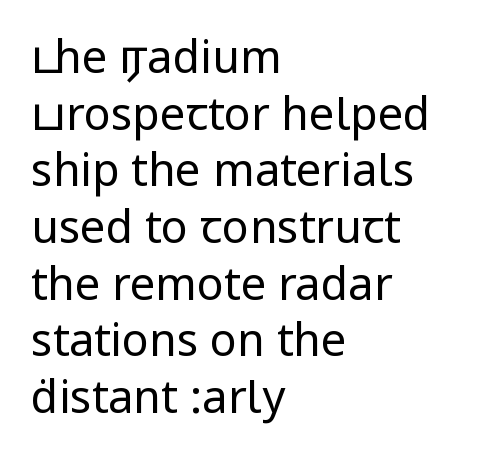
{"serif": "no", "italic": "no", "bold": "no", "weight": "regular", "width": "condensed", "stroke_contrast": "low", "underline": "no", "align": "left", "line_spacing": "normal", "line_spacing_ratio": 1.26, "letter_spacing": "normal", "letter_spacing_em": 0.0, "glyph_px": 45}
